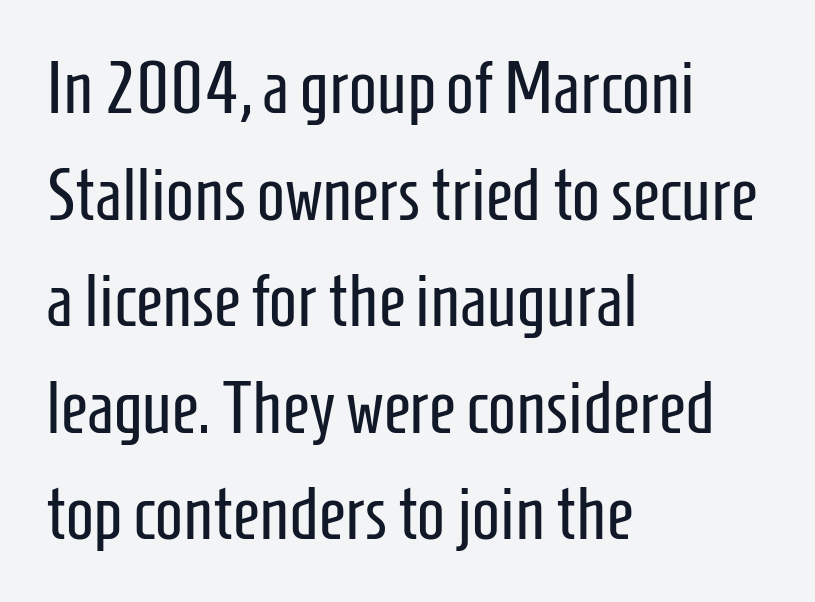
{"serif": "no", "italic": "no", "bold": "no", "weight": "regular", "width": "condensed", "stroke_contrast": "low", "x_height": "medium", "monospaced": "no", "underline": "no", "align": "left", "line_spacing": "normal", "line_spacing_ratio": 1.44, "letter_spacing": "normal", "letter_spacing_em": 0.0, "glyph_px": 74}
